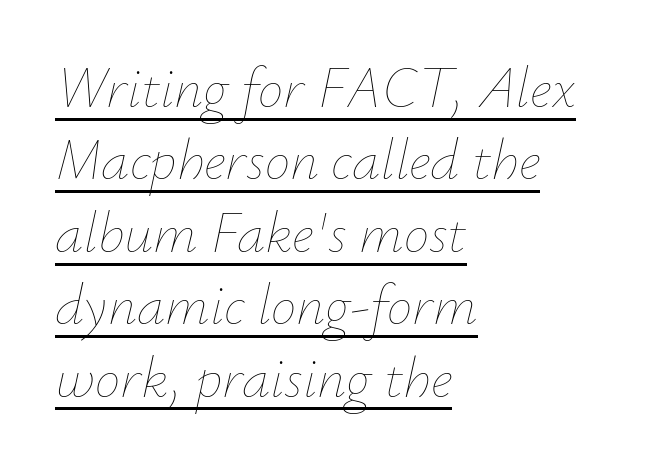
No extra ink here — the face is not bold. The vertical gap from one line to the next is medium. Beneath each row of characters lies a ruled line. Casual observation: everything's shoved over to the left.
